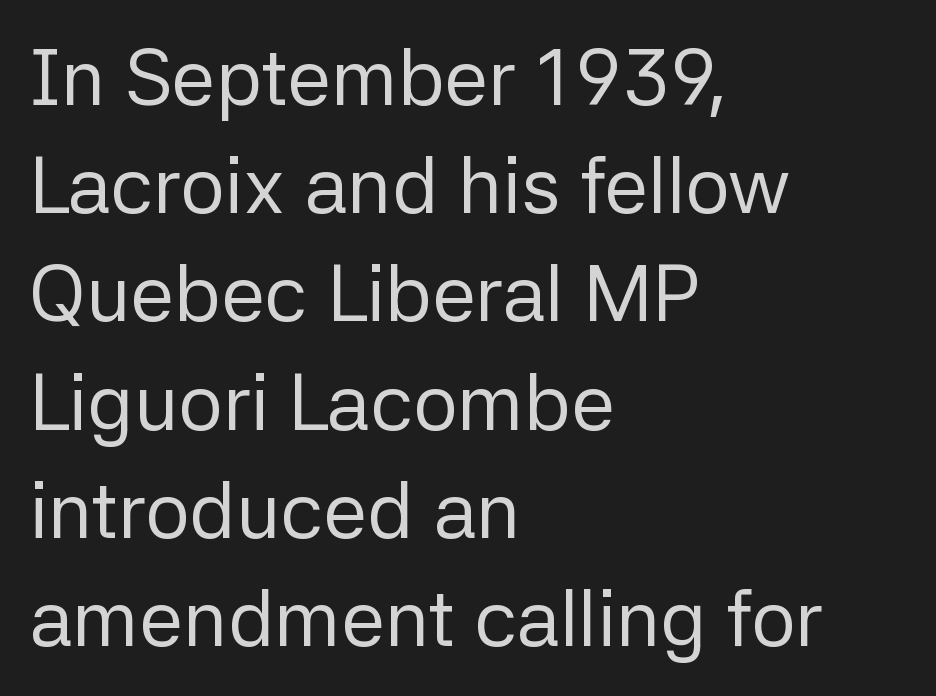
Counters stay open thanks to moderate or lighter strokes. Honestly, the row spacing looks completely unremarkable. The baseline area is clear. You could not count columns in this text — the font is proportionally spaced. Does extra space separate the letters? No, they use regular spacing.
